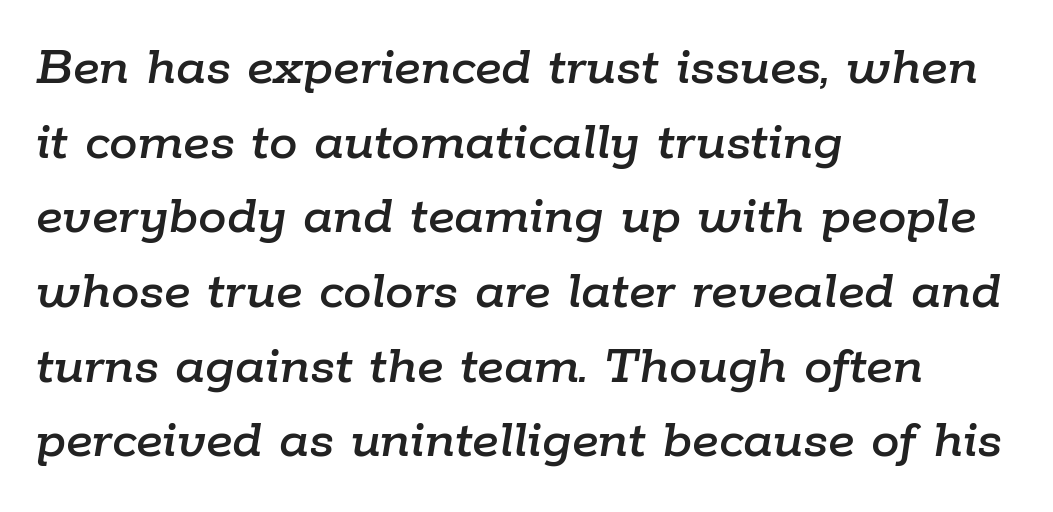
Q: Is the text italic (slanted)? A: Yes, it leans right by about 9 degrees.
Q: Is the text underlined? A: No.
Q: How is the paragraph aligned? A: Left-aligned.
Q: Is the spacing between letters normal or unusually wide? A: Normal.
Q: Is the spacing between lines tight, normal or loose? A: Normal.
Q: Width (condensed, normal, or wide)? A: Normal.
Q: Stroke contrast? A: Low.
Q: x-height? A: Medium.
Q: Monospaced? A: No.
